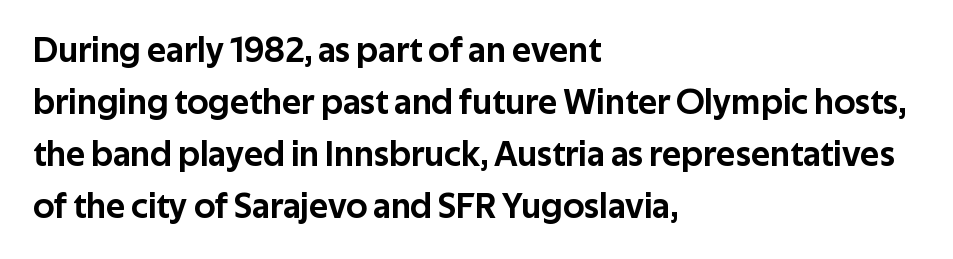
Line starts are locked; line ends wander. This is roman type, the default non-slanted kind. A typesetter would call this proportional, since set widths differ per character. The gaps between neighbouring characters are ordinary and unremarkable.
